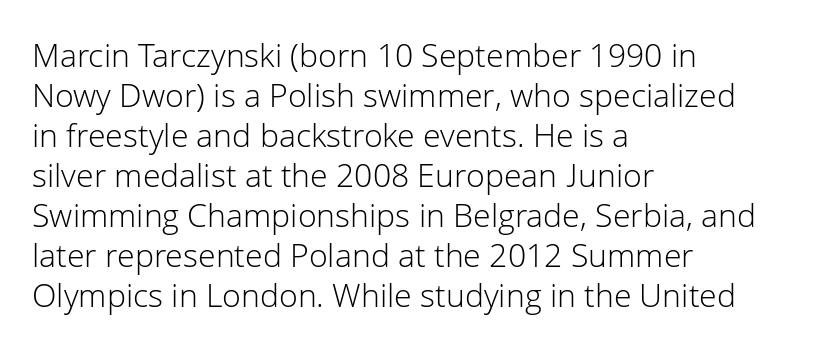
Typeset ragged right — the left edge is the straight one. To sum up the face: it is a sans, with no serifs. Is there much room between lines? A standard amount, neither cramped nor airy. Note the varied advance widths — an 'i' is clearly narrower than an 'm'. The zone under the glyphs is completely vacant.
